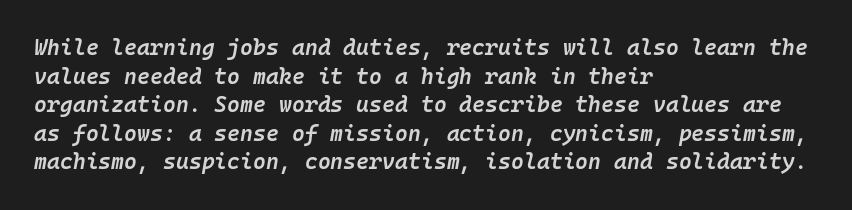
This sample uses an oblique cut, with every glyph tilted off the vertical. Strokes here are thickened, but only to semibold level. Evenly set lines give the paragraph a standard silhouette. What stands out about the letter spacing? Nothing — it is the standard amount. Only glyphs here, with clear space below each row. Alignment: flush left.
